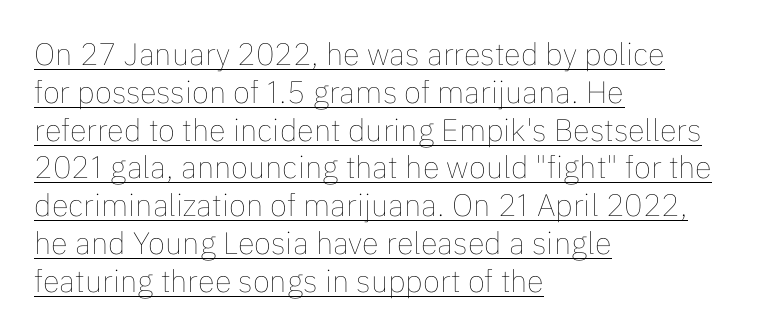
Q: Is the text bold? A: No.
Q: Is the text italic (slanted)? A: No, it is upright.
Q: Is the text underlined? A: Yes.
Q: How is the paragraph aligned? A: Left-aligned.
Q: Is the spacing between letters normal or unusually wide? A: Normal.
Q: Width (condensed, normal, or wide)? A: Normal.
Q: Stroke contrast? A: Low.
Q: x-height? A: Medium.
Q: Monospaced? A: No.
